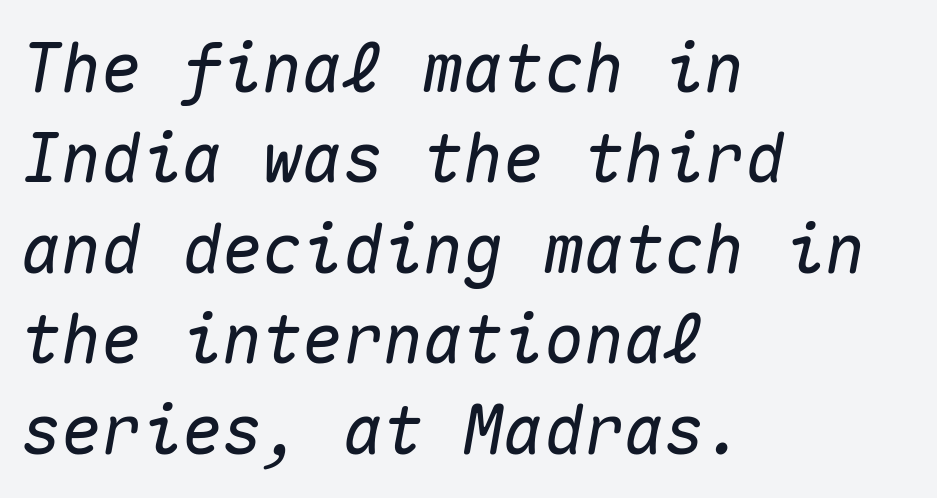
{"italic": "yes", "lean": "right", "slant_degrees": 10, "width": "normal", "stroke_contrast": "medium", "x_height": "medium", "monospaced": "yes", "underline": "no", "align": "left", "line_spacing": "normal", "line_spacing_ratio": 1.35, "letter_spacing": "normal", "letter_spacing_em": 0.0, "glyph_px": 67}
